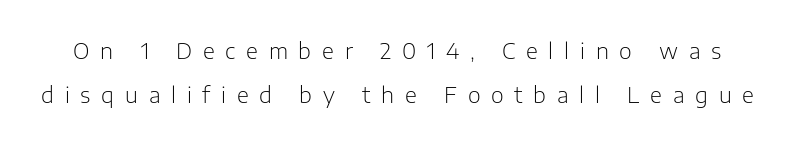
Q: Is the text bold? A: No.
Q: Is the text italic (slanted)? A: No, it is upright.
Q: Is the text underlined? A: No.
Q: Is the spacing between letters normal or unusually wide? A: Unusually wide.
Q: Is the spacing between lines tight, normal or loose? A: Loose.
